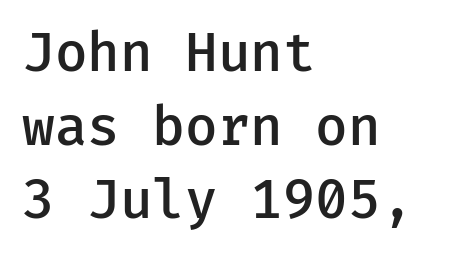
Q: Is the text bold? A: Semi-bold.
Q: Is the text italic (slanted)? A: No, it is upright.
Q: Is the typeface a serif or a sans-serif typeface? A: Sans-serif.
Q: Is the text underlined? A: No.
Q: How is the paragraph aligned? A: Left-aligned.
Q: Is the spacing between letters normal or unusually wide? A: Normal.
Q: Is the spacing between lines tight, normal or loose? A: Normal.
Q: Width (condensed, normal, or wide)? A: Normal.
Q: Stroke contrast? A: Low.
Q: x-height? A: Medium.
Q: Monospaced? A: Yes.
